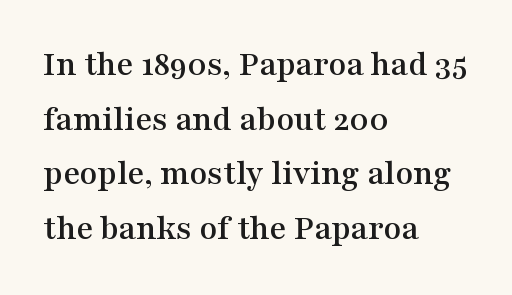
The image shows 36 px wide serif type, upright; set left-aligned, normal line spacing (1.52x), normal letter spacing, not underlined; medium stroke contrast and a medium x-height.
